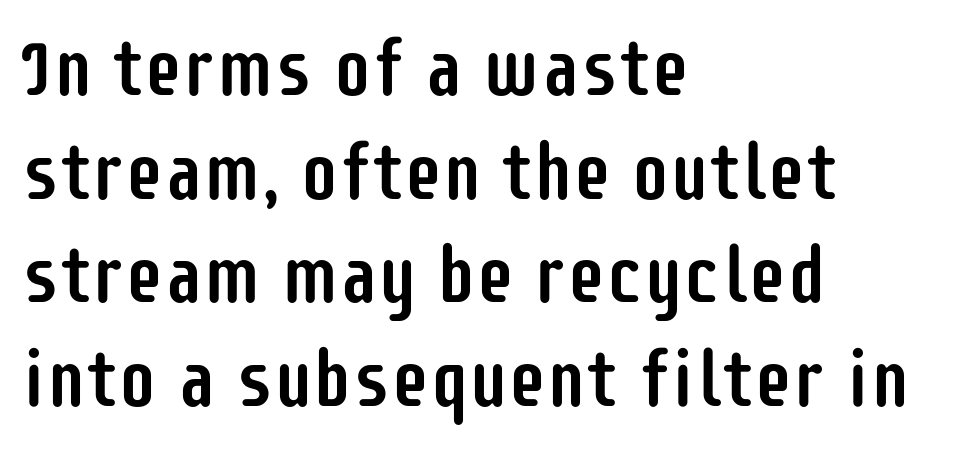
{"serif": "no", "italic": "no", "width": "condensed", "stroke_contrast": "low", "x_height": "large", "monospaced": "no", "underline": "no", "align": "left", "line_spacing": "normal", "line_spacing_ratio": 1.33, "letter_spacing": "normal", "letter_spacing_em": 0.0, "glyph_px": 78}
